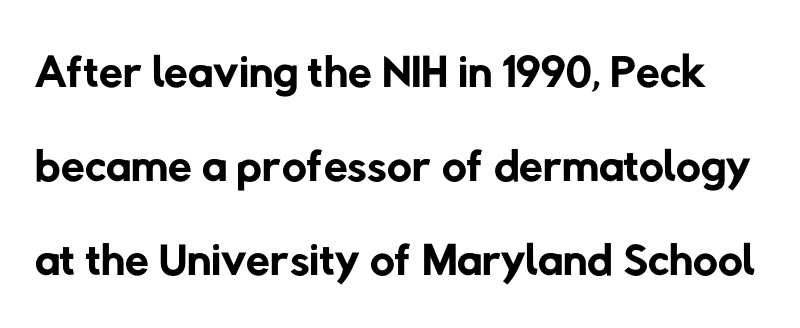
The image shows 69 px regular-weight sans-serif type; set normal line spacing (1.36x), normal letter spacing, not underlined; low stroke contrast and a medium x-height.
